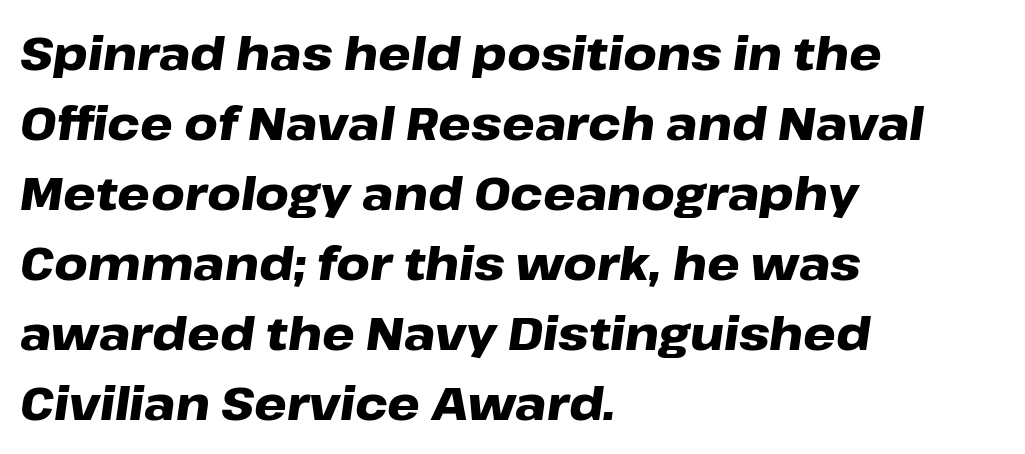
The image shows 46 px heavy, wide type, italic (leaning right); set left-aligned, normal line spacing (1.52x), normal letter spacing, not underlined; low stroke contrast and a medium x-height.
